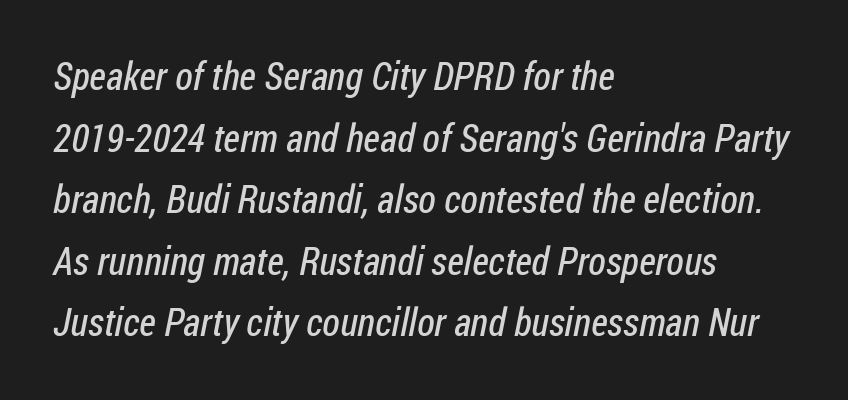
The image shows 39 px regular-weight, condensed sans-serif type; set left-aligned, normal line spacing (1.58x), normal letter spacing, not underlined; low stroke contrast and a medium x-height.
